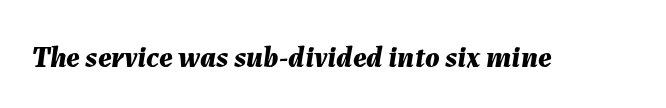
{"italic": "yes", "lean": "right", "slant_degrees": 7, "bold": "yes", "weight": "bold", "width": "normal", "stroke_contrast": "medium", "x_height": "medium", "monospaced": "no", "underline": "no", "letter_spacing": "normal", "letter_spacing_em": 0.0, "glyph_px": 30}
